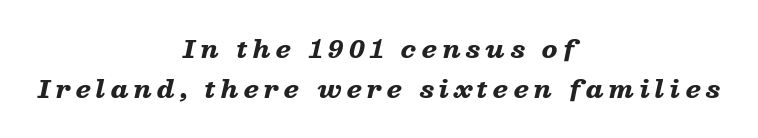
The image shows 24 px bold type, italic (leaning right); set centered, normal line spacing (1.67x), unusually wide letter spacing (+0.22 em), not underlined.
